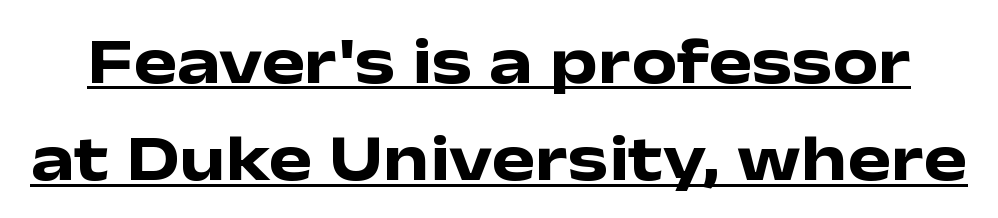
The image shows 65 px heavy, wide sans-serif type, upright; set normal line spacing (1.5x), normal letter spacing, underlined; low stroke contrast and a medium x-height.
